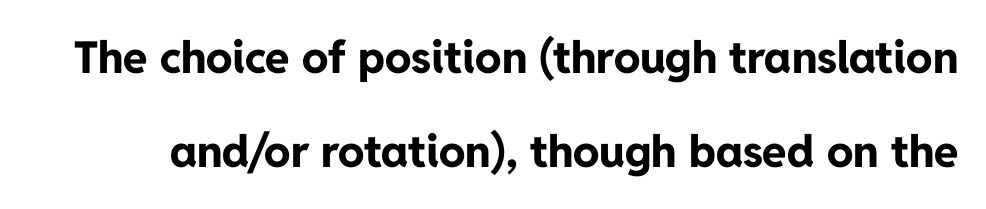
Observe the absence of serifs on each vertical stroke in this sample. You could not count columns in this text — the font is proportionally spaced. Widely set lines give the paragraph a tall, airy silhouette. Every stem runs plumb, perpendicular to the baseline. The passage shown is not underscored anywhere.
